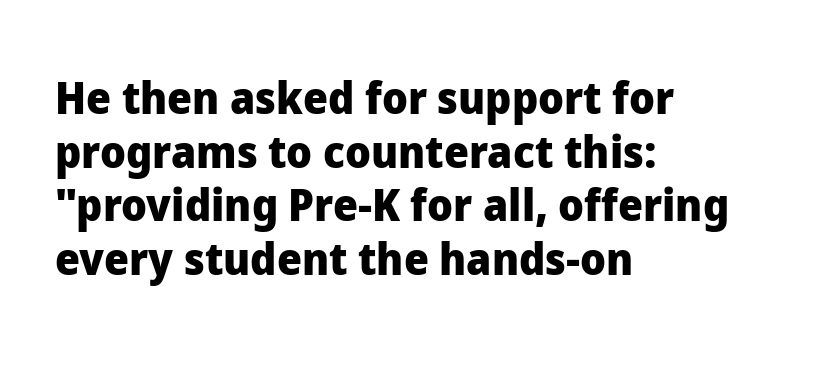
In terms of letterform style, serifs are entirely absent. Bare-footed words on every line. Do the characters align in a grid? No, the font is proportional. This rendering uses left alignment, leaving the right contour irregular.
